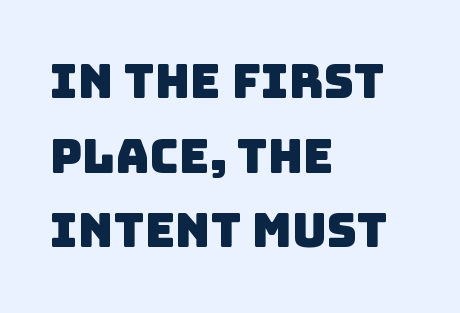
Q: Is the typeface a serif or a sans-serif typeface? A: Sans-serif.
Q: Is the text underlined? A: No.
Q: How is the paragraph aligned? A: Left-aligned.
Q: Is the spacing between letters normal or unusually wide? A: Normal.
Q: Is the spacing between lines tight, normal or loose? A: Normal.
Q: Width (condensed, normal, or wide)? A: Normal.
Q: Stroke contrast? A: Low.
Q: x-height? A: Large.
Q: Monospaced? A: No.
